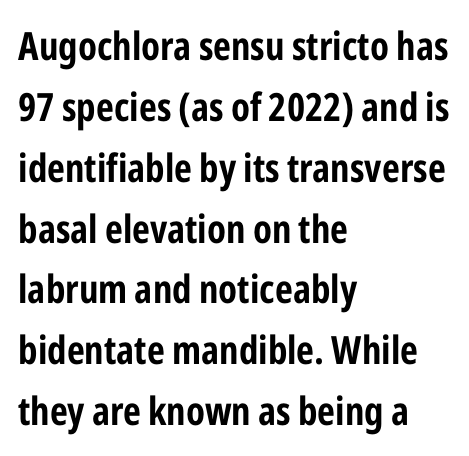
{"serif": "no", "italic": "no", "width": "condensed", "stroke_contrast": "low", "x_height": "medium", "monospaced": "no", "underline": "no", "align": "left", "line_spacing": "normal", "line_spacing_ratio": 1.56, "letter_spacing": "normal", "letter_spacing_em": 0.0, "glyph_px": 39}
